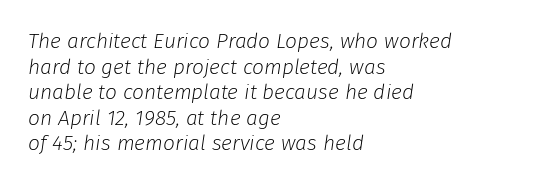
Q: Is the text bold? A: No.
Q: Is the text italic (slanted)? A: Yes, it leans right by about 8 degrees.
Q: Is the text underlined? A: No.
Q: How is the paragraph aligned? A: Left-aligned.
Q: Is the spacing between letters normal or unusually wide? A: Normal.
